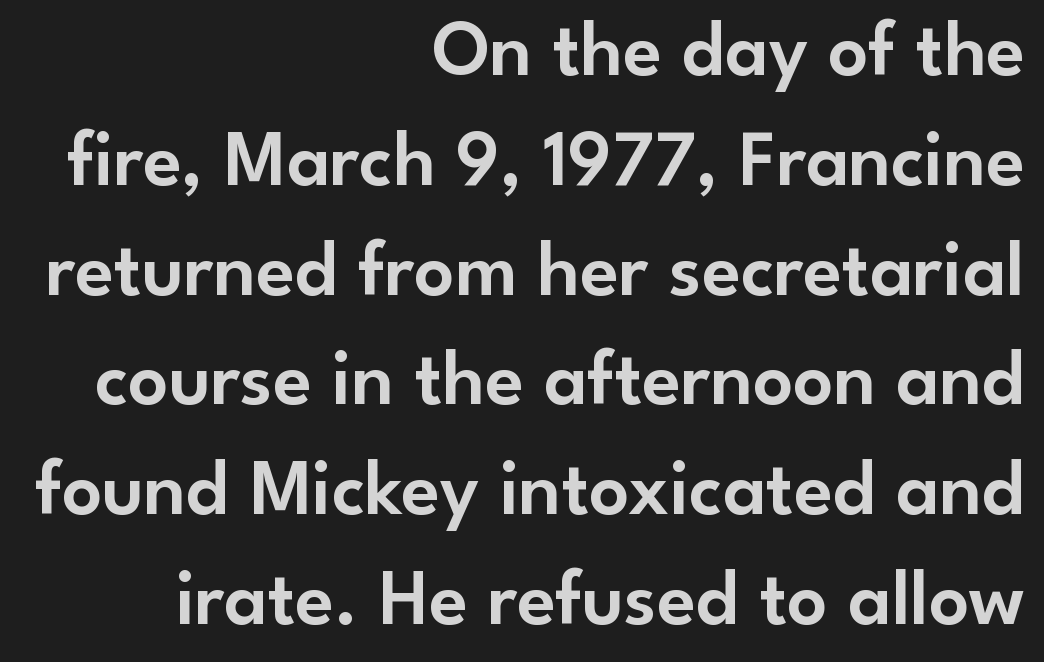
Leftover space on each line is placed entirely before the opening word. Typographically, this falls in the sans-serif category. Each letter keeps its own natural width here, so spacing adapts to shape. Designer's note — italics off, roman on. This sample uses plain, unmodified letter spacing.
